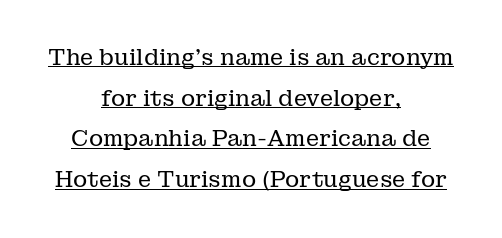
The image shows 22 px text type, upright; set centered, line spacing 1.85x, normal letter spacing, underlined.
